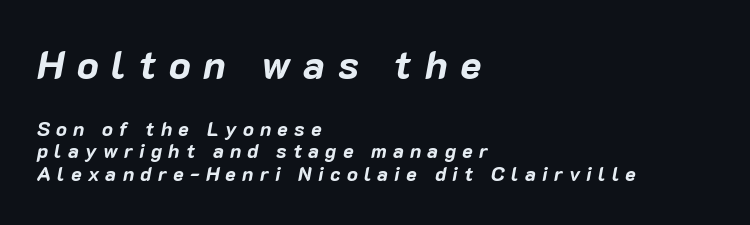
{"italic": "yes", "lean": "right", "slant_degrees": 10, "bold": "yes", "weight": "bold", "width": "normal", "stroke_contrast": "low", "x_height": "medium", "monospaced": "no", "underline": "no", "align": "left", "line_spacing": "tight", "line_spacing_ratio": 1.14, "letter_spacing": "wide", "letter_spacing_em": 0.31, "larger_block": "first", "size_ratio": 2.0, "glyph_px": 40}
